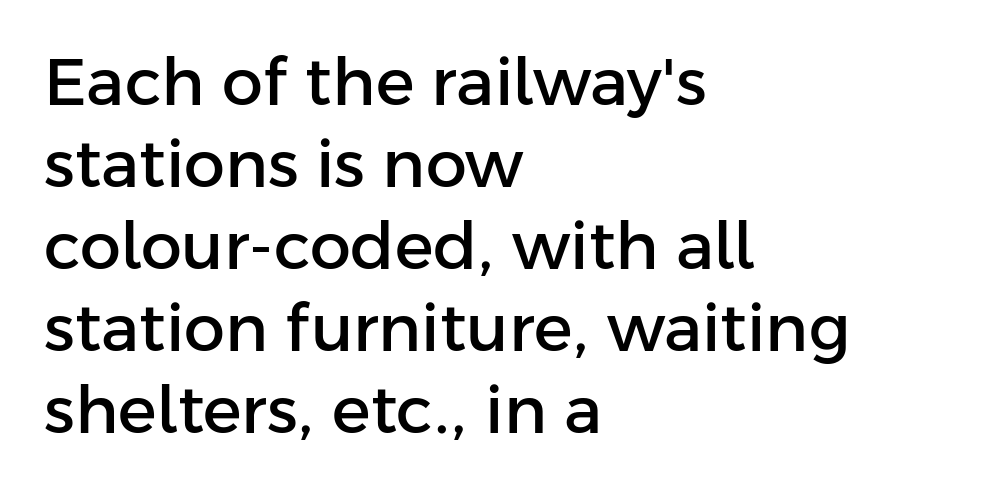
The image shows 65 px sans-serif type, upright; set left-aligned, normal line spacing (1.26x), normal letter spacing, not underlined; low stroke contrast and a medium x-height.
